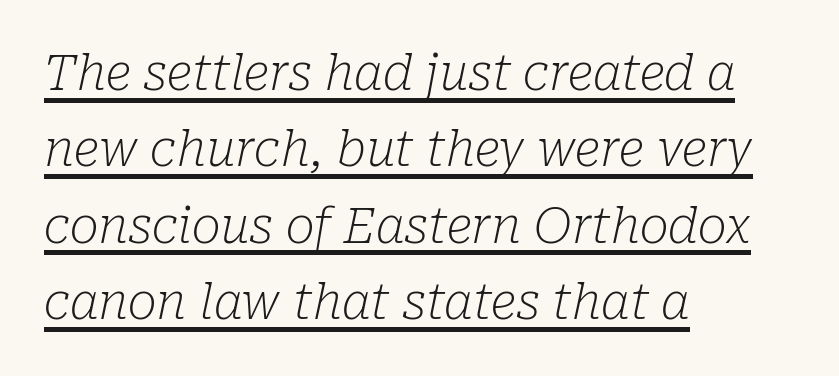
The image shows 49 px light serif type, italic (leaning right); set left-aligned, normal line spacing (1.56x), normal letter spacing, underlined; low stroke contrast and a medium x-height.
